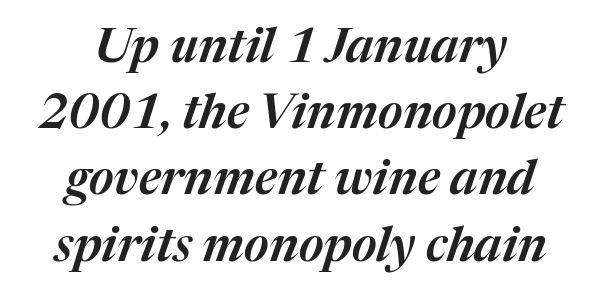
The image shows 48 px text type, italic (leaning right); set normal line spacing (1.38x), normal letter spacing, not underlined; medium stroke contrast and a medium x-height.
